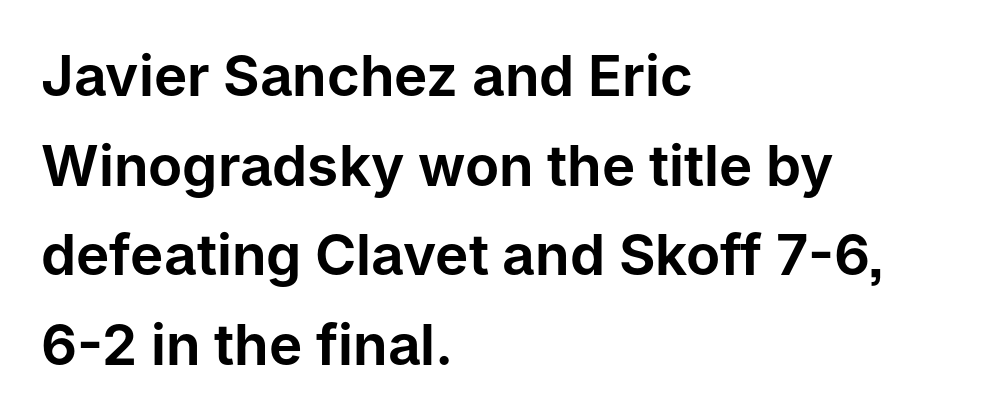
Layout note: lines flush left. No feet cap the strokes, marking this as sans-serif type. Check under the words: just untouched page. The specimen reads as upright at a glance.
